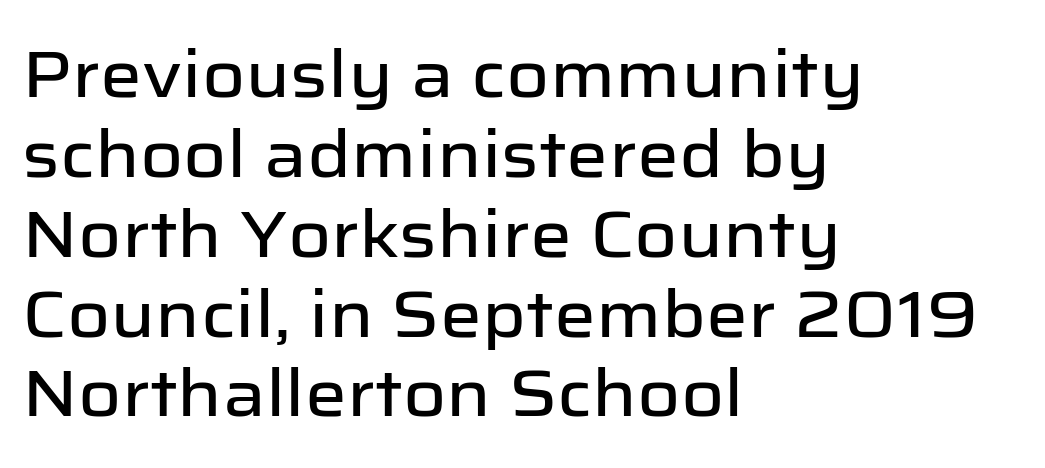
The image shows 66 px sans-serif type, upright; set left-aligned, line spacing 1.21x, normal letter spacing, not underlined; low stroke contrast and a medium x-height.
